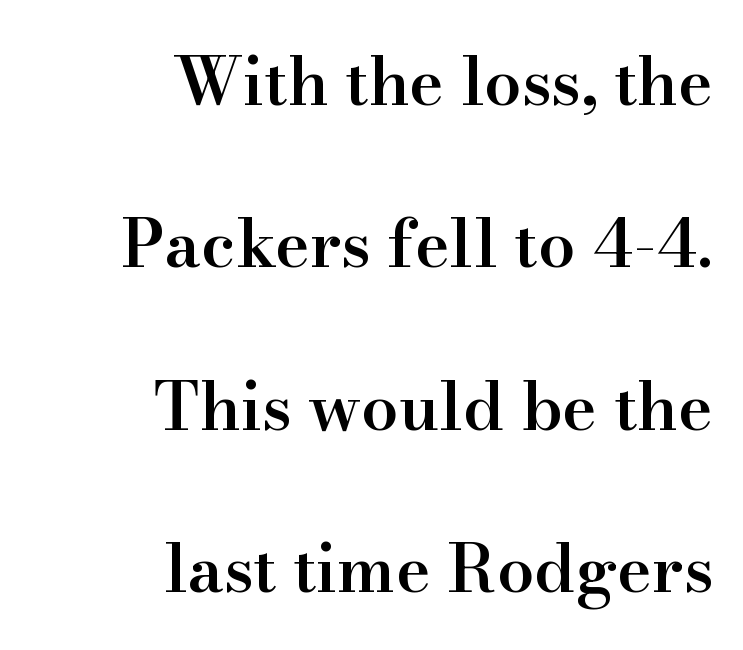
The image shows 66 px semibold serif type, upright; set right-aligned, loose line spacing (2.46x), normal letter spacing, not underlined; high stroke contrast and a small x-height.
